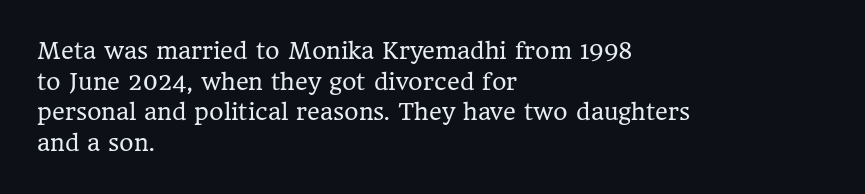
Q: Is the text bold? A: No.
Q: Is the text italic (slanted)? A: No, it is upright.
Q: Is the text underlined? A: No.
Q: How is the paragraph aligned? A: Left-aligned.
Q: Is the spacing between letters normal or unusually wide? A: Normal.
Q: Is the spacing between lines tight, normal or loose? A: Normal.
